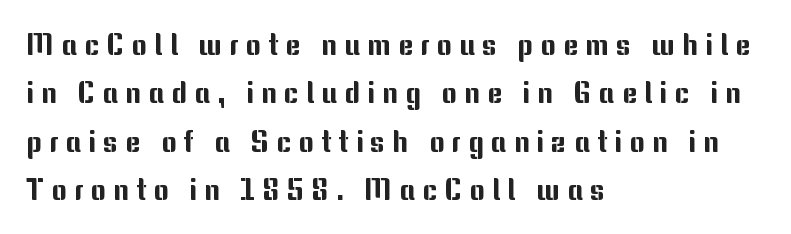
Q: Is the text italic (slanted)? A: No, it is upright.
Q: Is the typeface a serif or a sans-serif typeface? A: Sans-serif.
Q: Is the text underlined? A: No.
Q: How is the paragraph aligned? A: Left-aligned.
Q: Is the spacing between letters normal or unusually wide? A: Unusually wide.
Q: Is the spacing between lines tight, normal or loose? A: Normal.
Q: Width (condensed, normal, or wide)? A: Normal.
Q: Stroke contrast? A: Medium.
Q: x-height? A: Medium.
Q: Monospaced? A: No.
